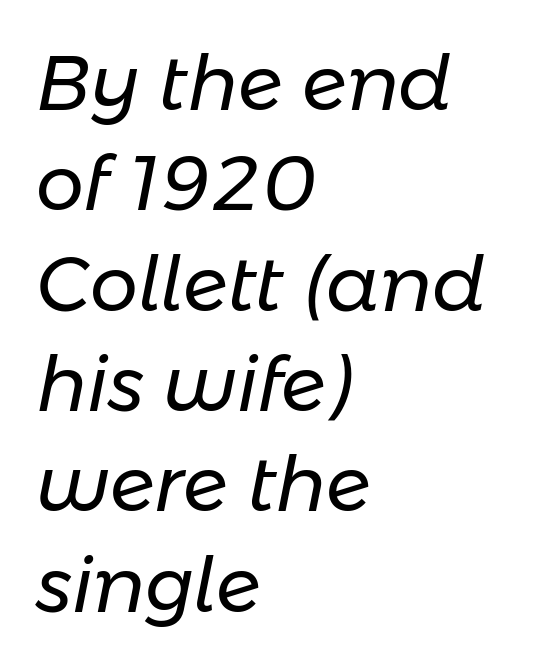
{"italic": "yes", "lean": "right", "slant_degrees": 11, "bold": "no", "weight": "regular", "width": "normal", "stroke_contrast": "low", "x_height": "medium", "monospaced": "no", "underline": "no", "align": "left", "line_spacing": "normal", "line_spacing_ratio": 1.32, "letter_spacing": "normal", "letter_spacing_em": 0.0, "glyph_px": 76}
